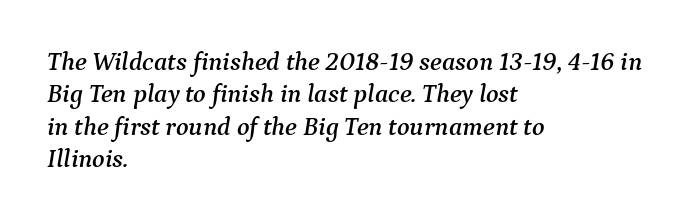
Inter-character spacing is left at the font's built-in metrics. Leading matches the norm, producing a regular column. Characters are canted at an angle relative to the baseline's perpendicular. Beneath every word, the page is bare. Short and long lines alike share a common starting point at left.
